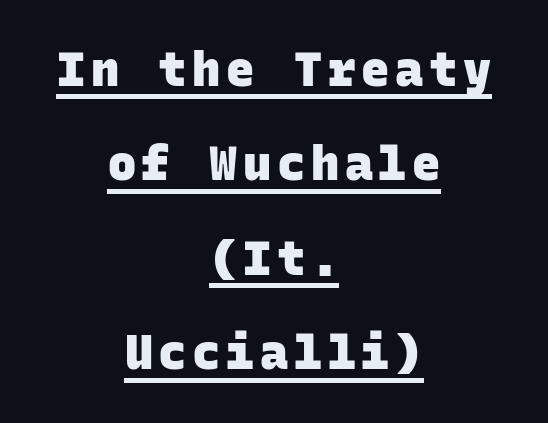
The paragraph has two soft edges and a firm central axis. Stroke thickness is high; the sample reads as a true bold. Each letter, wide or thin by design, is forced into the same width here. Vertically, the passage feels expansive, rows floating well apart. A typographer would call this underscored text.
